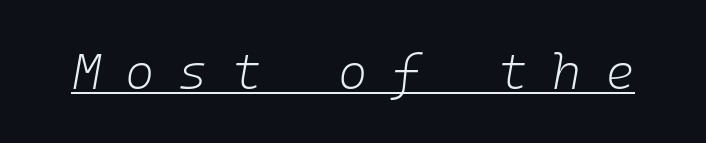
{"italic": "yes", "lean": "right", "slant_degrees": 10, "bold": "no", "weight": "light", "width": "normal", "stroke_contrast": "low", "x_height": "medium", "underline": "yes", "letter_spacing": "wide", "letter_spacing_em": 0.48, "glyph_px": 50}
